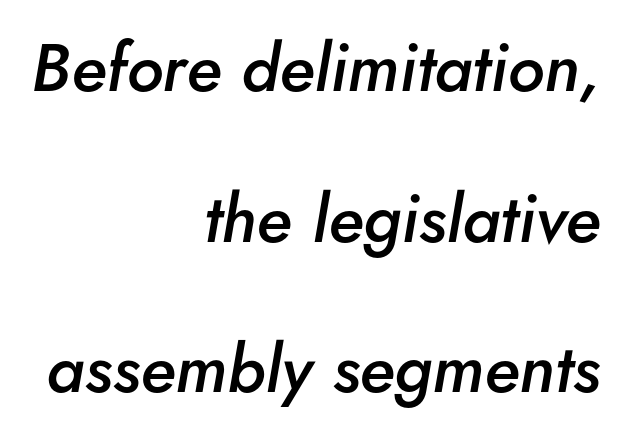
The image shows 67 px semibold type, italic (leaning right); set right-aligned, loose line spacing (2.25x), normal letter spacing, not underlined; low stroke contrast and a small x-height.
